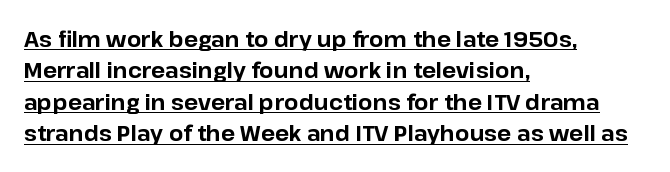
{"italic": "no", "bold": "yes", "underline": "yes", "align": "left", "line_spacing": "normal", "line_spacing_ratio": 1.5, "letter_spacing": "normal", "letter_spacing_em": 0.0, "glyph_px": 21}
